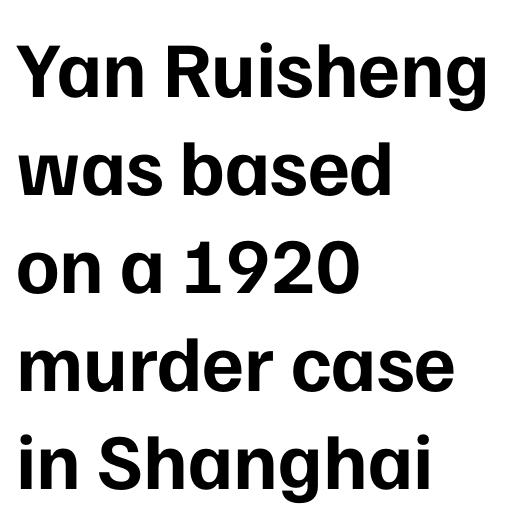
The image shows 79 px bold sans-serif type, upright; set left-aligned, line spacing 1.24x, normal letter spacing, not underlined; low stroke contrast and a medium x-height.
